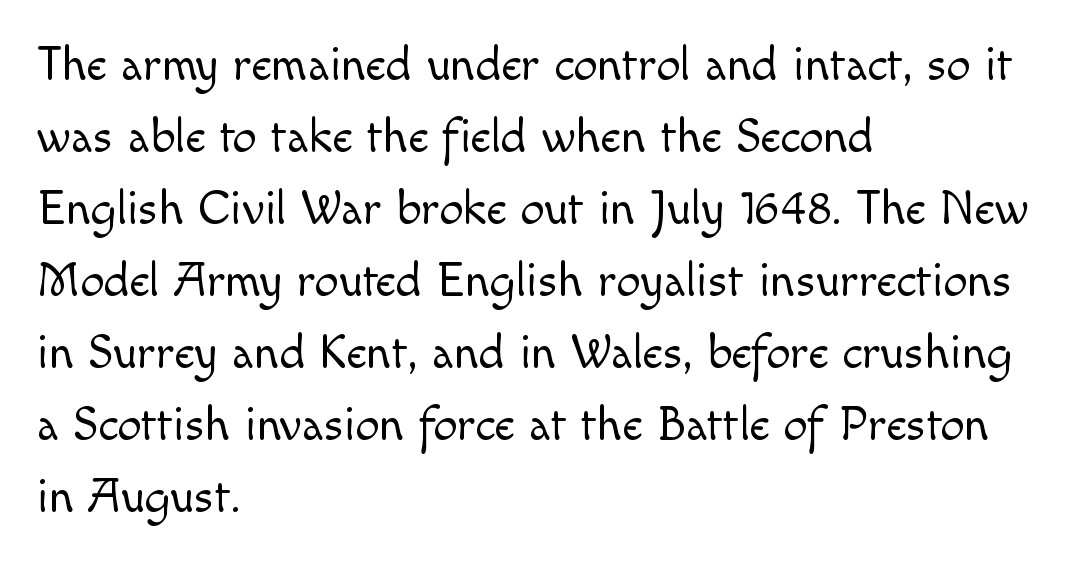
This rendering features lettering with no underline. Rendered with straight, roman letterforms. Alignment: flush left. The letters carry no serifs — their stems end cleanly without finishing strokes. Varying glyph widths throughout — classic text-font behaviour.
